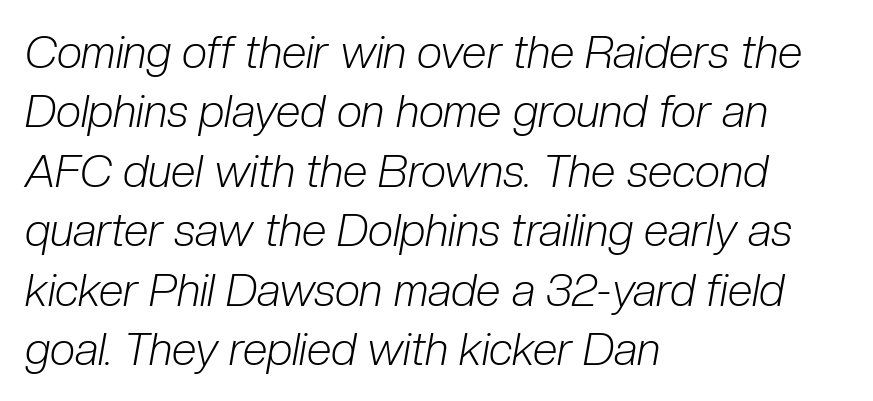
Do the characters align in a grid? No, the font is proportional. The letters look calm and open, with moderate or lighter stems. The lines are quadded left. There is no visible air inserted between adjacent glyphs. Students, observe: this is what conventionally led text looks like. The zone under the glyphs is completely vacant.
